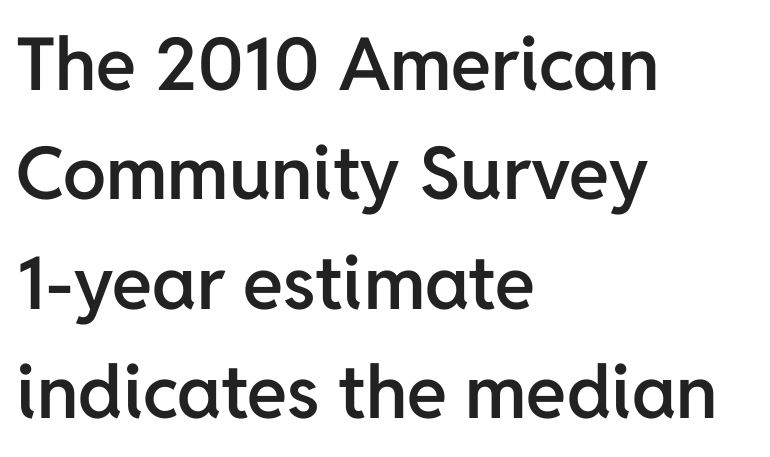
The image shows 73 px semibold sans-serif type, upright; set left-aligned, normal line spacing (1.5x), normal letter spacing, not underlined; low stroke contrast and a medium x-height.
